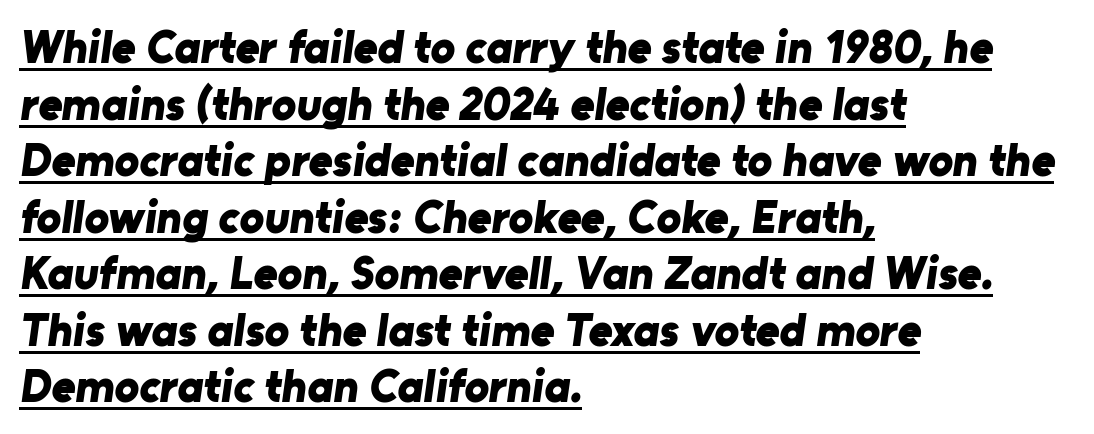
The passage shown is emphatically bold. The string is rendered with underlining switched on. The text was rendered using a sans face with plain stroke endings. The lines in this sample share a left origin and differ only in where they stop. No extra tracking has been applied to these lines.
